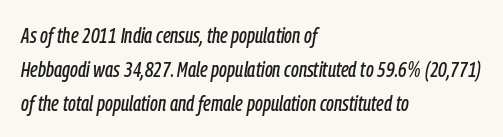
The image shows 22 px text type, italic (leaning right); set left-aligned, normal line spacing (1.54x), normal letter spacing, not underlined.
